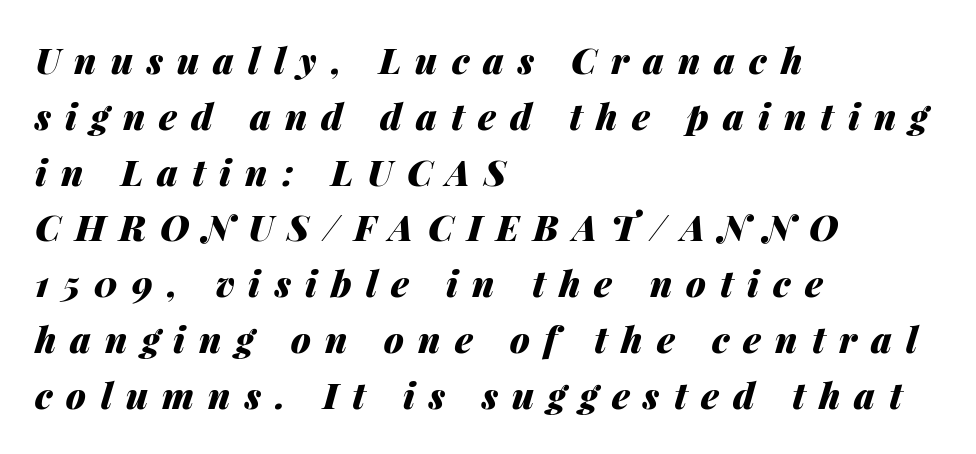
The image shows 36 px heavy type, italic (leaning right); set left-aligned, normal line spacing (1.55x), unusually wide letter spacing (+0.39 em), not underlined; medium stroke contrast and a medium x-height.
